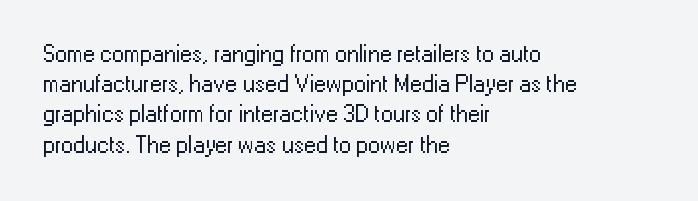
Q: Is the text bold? A: No.
Q: Is the text italic (slanted)? A: No, it is upright.
Q: Is the text underlined? A: No.
Q: How is the paragraph aligned? A: Left-aligned.
Q: Is the spacing between letters normal or unusually wide? A: Normal.
Q: Is the spacing between lines tight, normal or loose? A: Normal.
